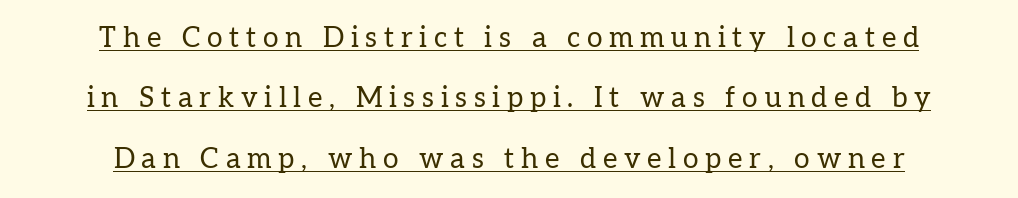
Compared with a flush-left layout, this one balances lines on the center instead. The font's upright variant was chosen for this text. One glance says open: line gaps are wider than usual. The strokes are not fattened; the text isn't bold.
